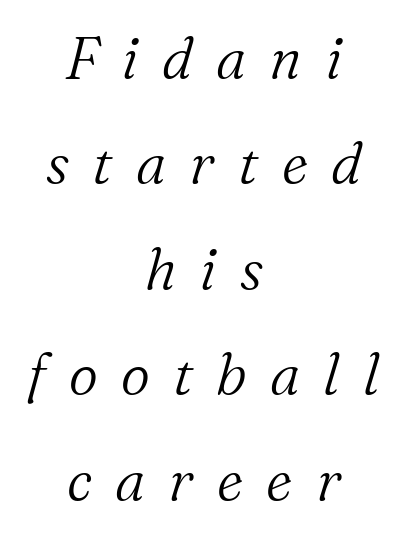
{"serif": "yes", "italic": "yes", "lean": "right", "slant_degrees": 16, "bold": "no", "weight": "light", "width": "normal", "stroke_contrast": "medium", "x_height": "medium", "monospaced": "no", "underline": "no", "align": "center", "line_spacing_ratio": 1.85, "letter_spacing": "wide", "letter_spacing_em": 0.41, "glyph_px": 57}
